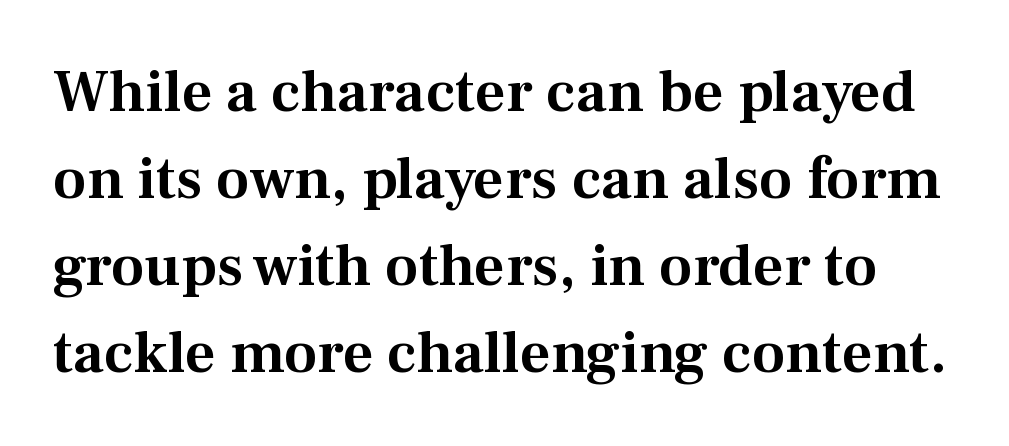
This rendering leaves character spacing at its baseline value. Note the varied advance widths — an 'i' is clearly narrower than an 'm'. Is this a sans? No — the strokes have serifs. Posture: vertical. The line-height multiplier appears to be the usual default.
